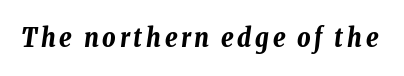
This is heavy type, rendered in bold. The gap between lines stays unmarked. The glyphs look as if they've been sheared to an angle.
